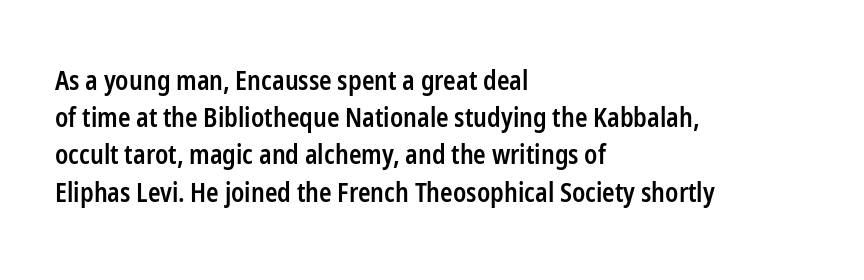
{"italic": "no", "bold": "semi", "underline": "no", "align": "left", "line_spacing": "normal", "line_spacing_ratio": 1.43, "letter_spacing": "normal", "letter_spacing_em": 0.0, "glyph_px": 26}
